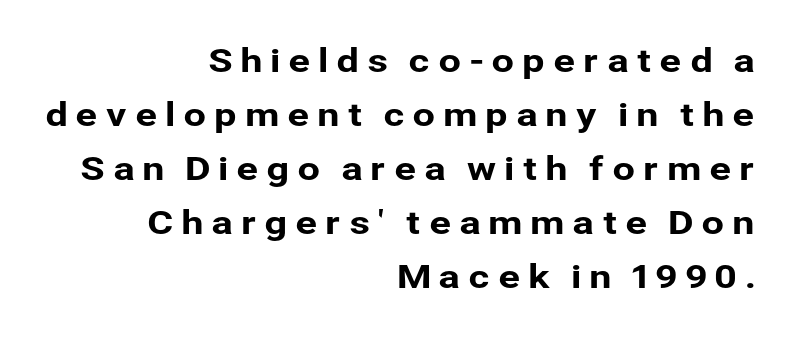
{"serif": "no", "italic": "no", "width": "normal", "stroke_contrast": "low", "x_height": "medium", "monospaced": "no", "underline": "no", "align": "right", "line_spacing": "normal", "line_spacing_ratio": 1.64, "letter_spacing": "wide", "letter_spacing_em": 0.22, "glyph_px": 33}
